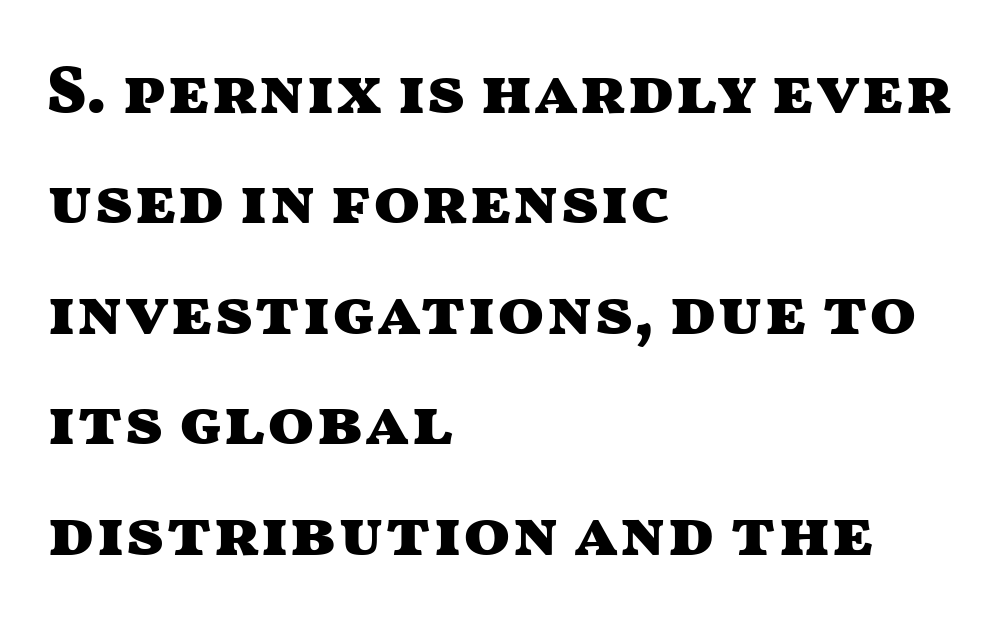
Tracking here is standard; glyphs follow each other at the usual distance. These words are printed bold, with thick strokes throughout. The block of text has a typical density, with ordinary space between rows. Designer's note — italics off, roman on.
